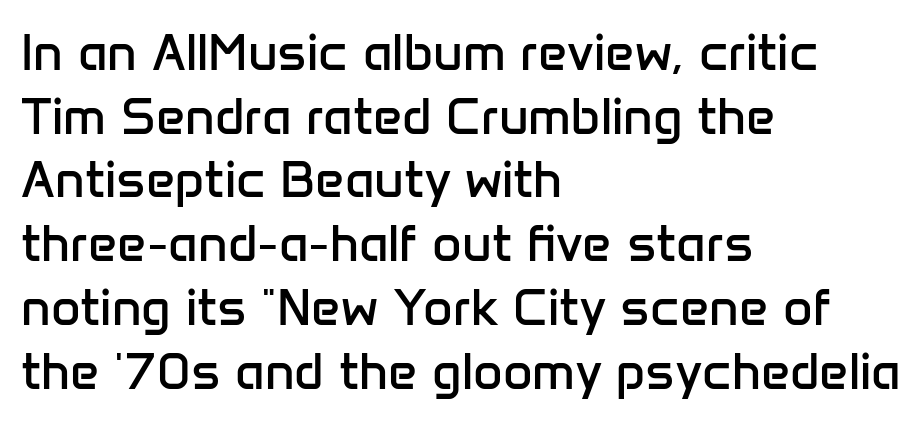
Q: Is the text bold? A: No.
Q: Is the text italic (slanted)? A: No, it is upright.
Q: Is the typeface a serif or a sans-serif typeface? A: Sans-serif.
Q: Is the text underlined? A: No.
Q: How is the paragraph aligned? A: Left-aligned.
Q: Is the spacing between letters normal or unusually wide? A: Normal.
Q: Is the spacing between lines tight, normal or loose? A: Normal.
Q: Width (condensed, normal, or wide)? A: Normal.
Q: Stroke contrast? A: Low.
Q: x-height? A: Medium.
Q: Monospaced? A: No.
